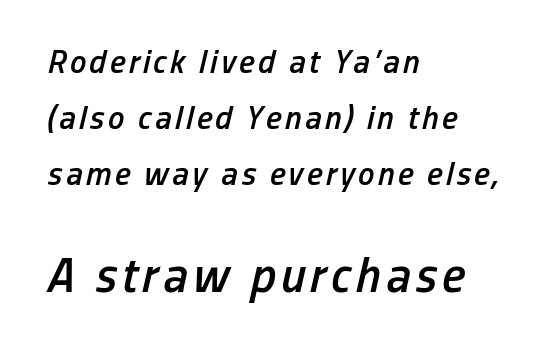
The words here are not underlined. Spacing verdict: proportional, widths tailored to each character. A fair bit of extra ink — the face is semibold, not bold. The paragraph has a hard left edge and a soft right edge.
